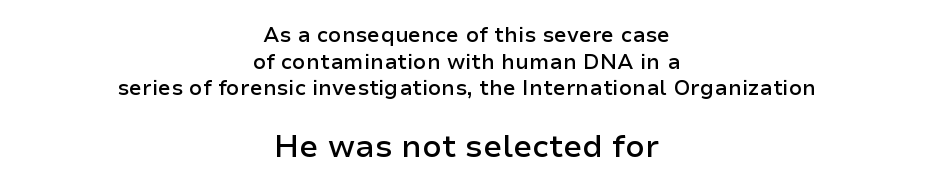
The whitespace from short lines is split evenly between both sides. Look at the stroke-to-counter ratio: somewhat heavy, a semibold. Letters rest on an invisible, unmarked baseline. Every character sits straight up, as roman type does.
